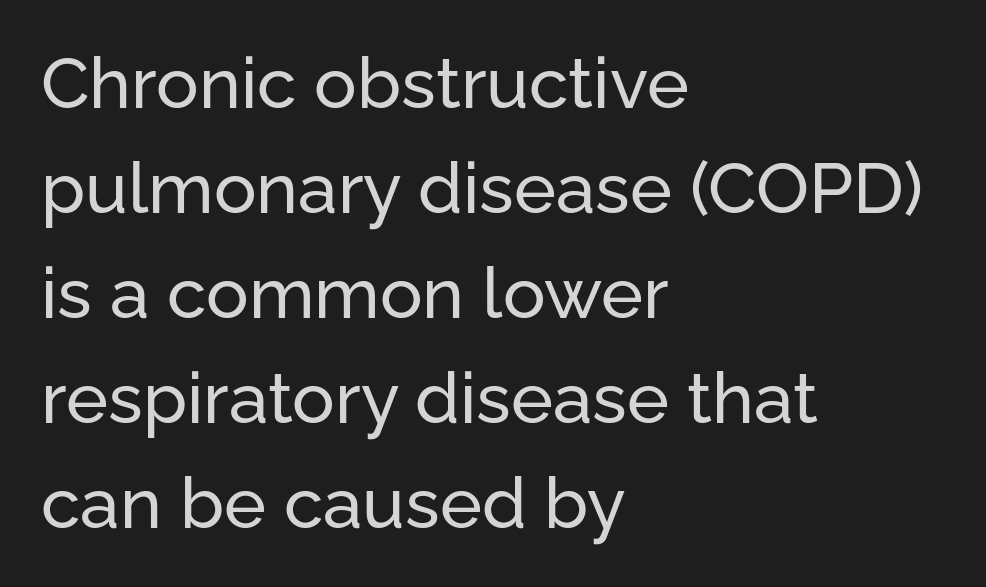
The image shows 71 px sans-serif type, upright; set left-aligned, normal line spacing (1.48x), normal letter spacing, not underlined; low stroke contrast and a medium x-height.
